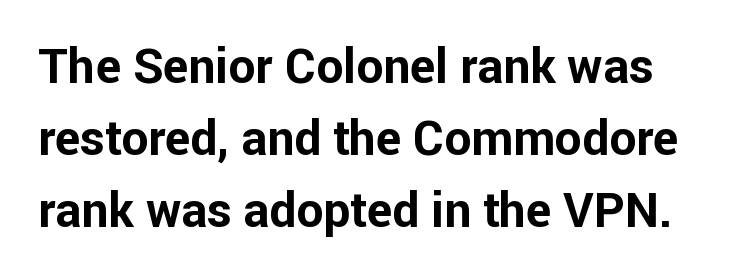
Q: Is the text bold? A: Yes.
Q: Is the text italic (slanted)? A: No, it is upright.
Q: Is the typeface a serif or a sans-serif typeface? A: Sans-serif.
Q: Is the text underlined? A: No.
Q: Is the spacing between letters normal or unusually wide? A: Normal.
Q: Is the spacing between lines tight, normal or loose? A: Normal.
Q: Width (condensed, normal, or wide)? A: Normal.
Q: Stroke contrast? A: Low.
Q: x-height? A: Medium.
Q: Monospaced? A: No.
